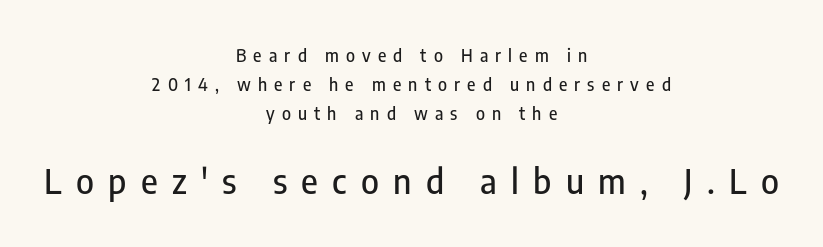
The specimen reads as upright at a glance. Check the space under the baseline: it is left empty. Are there feet on the stems? There aren't — it's a sans. Letter spacing: wide. The passage shown is typed in a proportional face where columns would drift. Small over large — that's the arrangement of the two blocks here.
